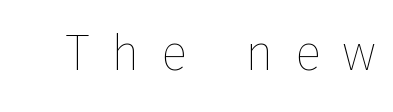
The image shows 50 px thin type, upright; set unusually wide letter spacing (+0.42 em), not underlined; low stroke contrast and a medium x-height.
